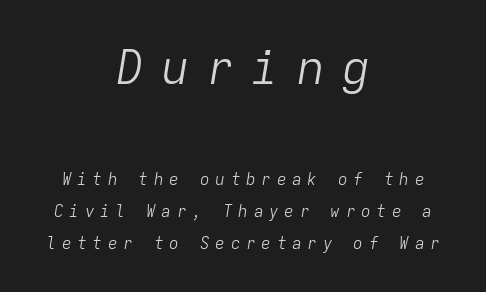
{"italic": "yes", "lean": "right", "slant_degrees": 9, "bold": "no", "weight": "light", "width": "normal", "stroke_contrast": "low", "x_height": "medium", "monospaced": "yes", "underline": "no", "align": "center", "line_spacing": "loose", "line_spacing_ratio": 1.99, "letter_spacing": "wide", "letter_spacing_em": 0.36, "larger_block": "first", "size_ratio": 2.94, "glyph_px": 47}
